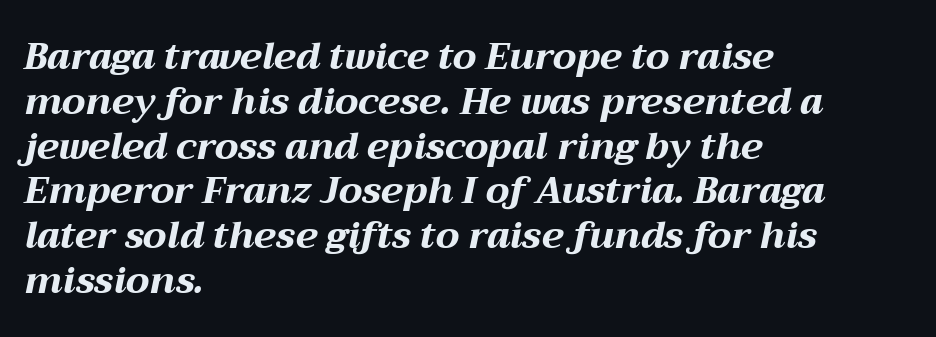
Q: Is the text bold? A: Yes.
Q: Is the text italic (slanted)? A: Yes, it leans right by about 12 degrees.
Q: Is the text underlined? A: No.
Q: How is the paragraph aligned? A: Left-aligned.
Q: Is the spacing between letters normal or unusually wide? A: Normal.
Q: Width (condensed, normal, or wide)? A: Wide.
Q: Stroke contrast? A: Medium.
Q: x-height? A: Medium.
Q: Monospaced? A: No.
